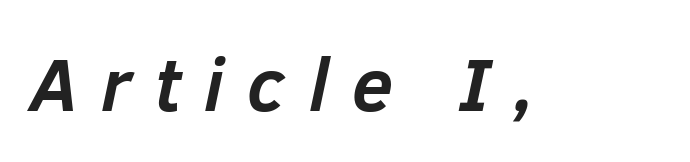
Q: Is the text bold? A: Yes.
Q: Is the text italic (slanted)? A: Yes, it leans right by about 12 degrees.
Q: Is the text underlined? A: No.
Q: Is the spacing between letters normal or unusually wide? A: Unusually wide.
Q: Width (condensed, normal, or wide)? A: Normal.
Q: Stroke contrast? A: Low.
Q: x-height? A: Medium.
Q: Monospaced? A: No.
